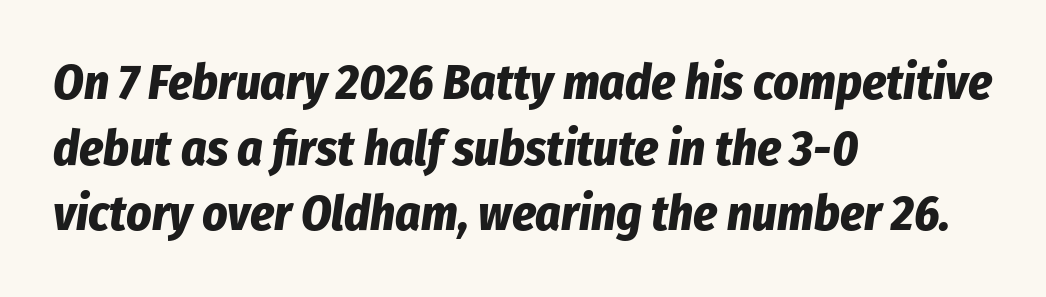
Q: Is the text bold? A: Yes.
Q: Is the text italic (slanted)? A: Yes, it leans right by about 8 degrees.
Q: Is the text underlined? A: No.
Q: How is the paragraph aligned? A: Left-aligned.
Q: Is the spacing between letters normal or unusually wide? A: Normal.
Q: Is the spacing between lines tight, normal or loose? A: Normal.
Q: Width (condensed, normal, or wide)? A: Condensed.
Q: Stroke contrast? A: Low.
Q: x-height? A: Medium.
Q: Monospaced? A: No.
